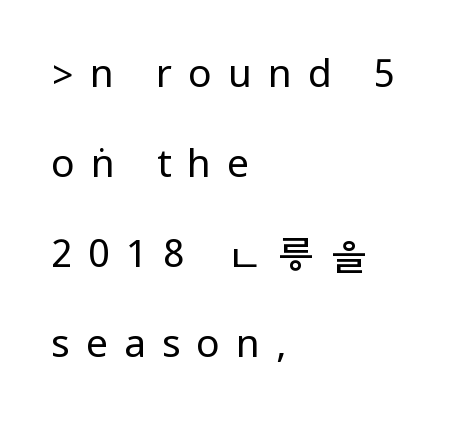
The image shows 39 px regular-weight, condensed sans-serif type, upright; set left-aligned, loose line spacing (2.31x), unusually wide letter spacing (+0.41 em), not underlined; low stroke contrast.
